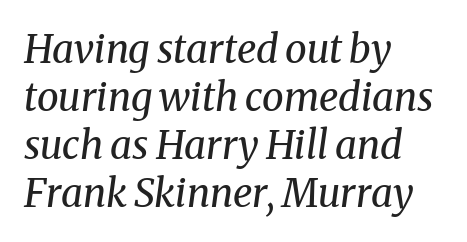
Q: Is the text bold? A: No.
Q: Is the text italic (slanted)? A: Yes, it leans right by about 8 degrees.
Q: Is the typeface a serif or a sans-serif typeface? A: Serif.
Q: Is the text underlined? A: No.
Q: How is the paragraph aligned? A: Left-aligned.
Q: Is the spacing between letters normal or unusually wide? A: Normal.
Q: Width (condensed, normal, or wide)? A: Normal.
Q: Stroke contrast? A: Medium.
Q: x-height? A: Medium.
Q: Monospaced? A: No.
